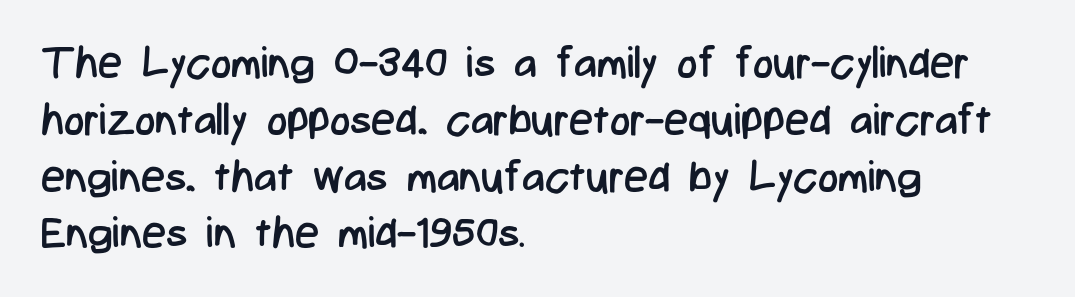
The image shows 43 px regular-weight, condensed sans-serif type, upright; set left-aligned, normal line spacing (1.32x), normal letter spacing, not underlined; low stroke contrast and a medium x-height.
